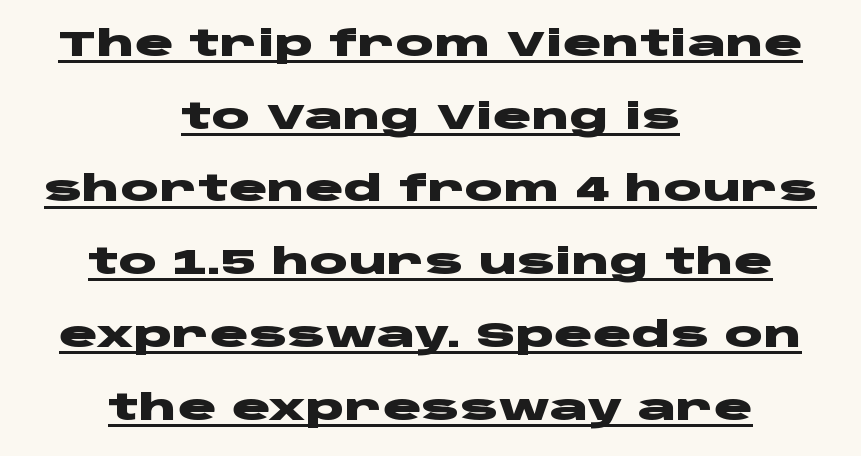
The image shows 36 px heavy, wide sans-serif type, upright; set centered, loose line spacing (2.02x), normal letter spacing, underlined; low stroke contrast and a large x-height.
